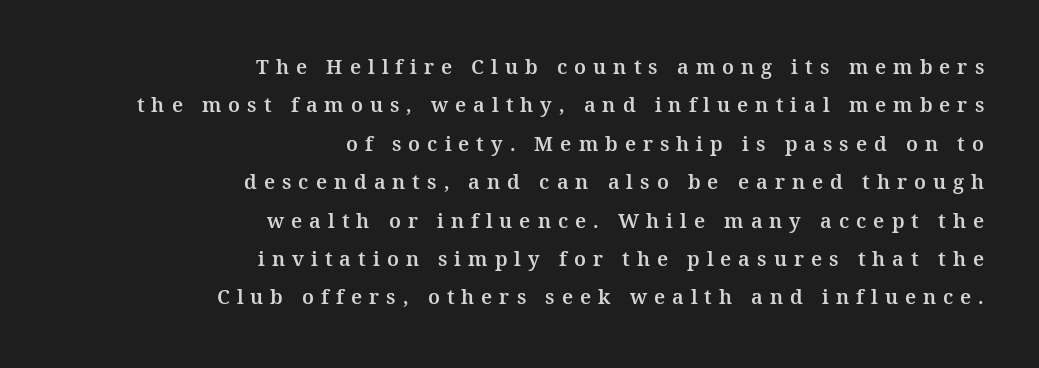
The passage shown has open, widely tracked lettering throughout. The space directly below the letters is spotless. All the whitespace from short lines collects on the left. These lines stand farther apart than default settings would place them. Every character sits straight up, as roman type does.
